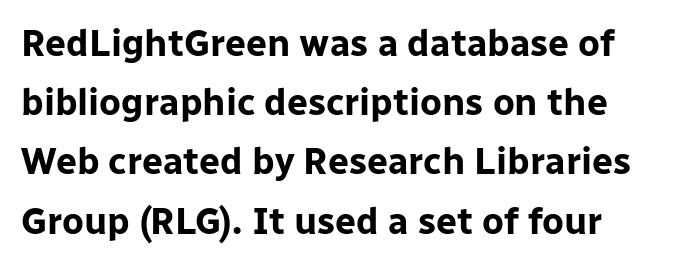
Each new line begins a customary step beneath the previous one. The text block is weighted toward the left margin, trailing off unevenly rightward. Beneath every word, the page is bare. The rendering uses a bold face; every stroke is thick and dark. There is no visible air inserted between adjacent glyphs. Quick note: not italic, upright.
